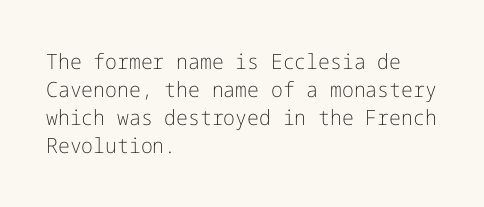
{"italic": "no", "bold": "no", "underline": "no", "align": "left", "line_spacing": "normal", "line_spacing_ratio": 1.34, "letter_spacing": "normal", "letter_spacing_em": 0.0, "glyph_px": 21}
